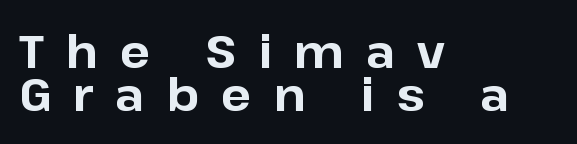
The image shows 45 px bold sans-serif type, upright; set left-aligned, tight line spacing (0.96x), unusually wide letter spacing (+0.49 em), not underlined; low stroke contrast and a medium x-height.
